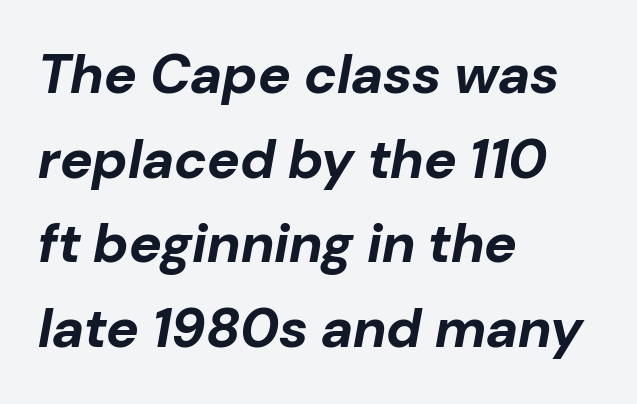
The paragraph has a hard left edge and a soft right edge. Does the leading feel generous? No, just average. Character widths vary here, with narrow letters taking less room than wide ones. Weight: bold. Here the glyphs are tracked normally, forming tight word shapes.
